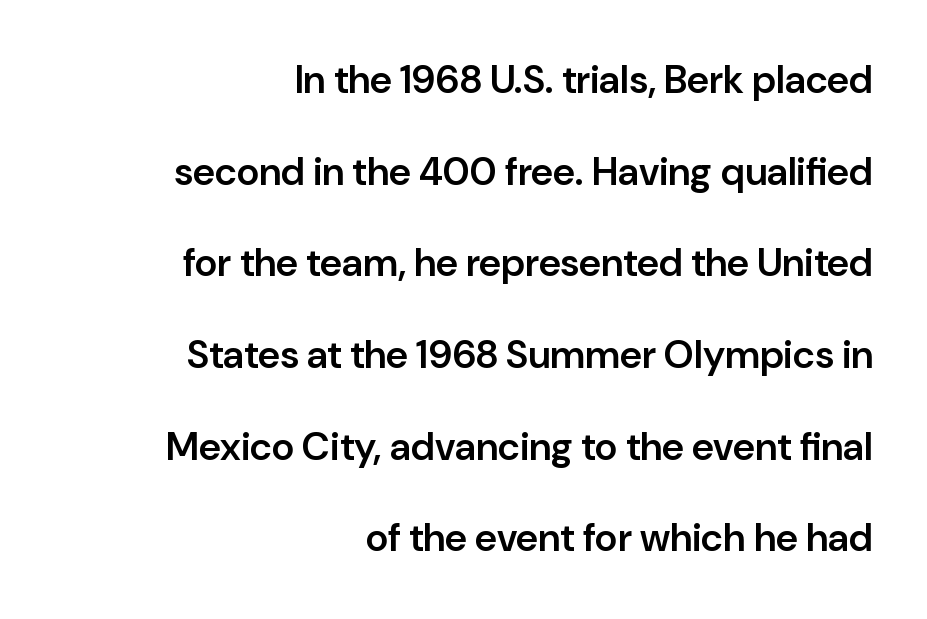
Any mark beneath the type? The region is blank. This sample trades compactness for vertical openness between lines. Nothing sits at the stroke ends, so this counts as sans-serif. Letter spacing: default. Students, this is semibold: more ink than regular, less than bold.
